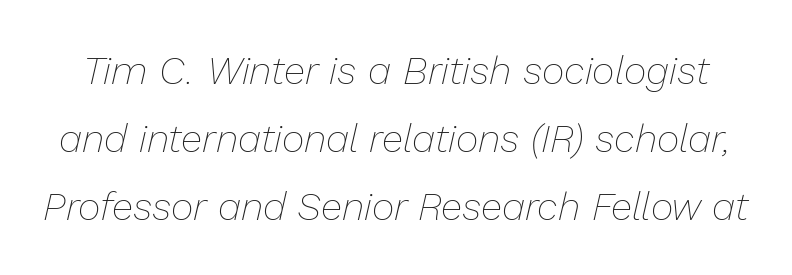
Q: Is the text bold? A: No.
Q: Is the text italic (slanted)? A: Yes, it leans right by about 13 degrees.
Q: Is the text underlined? A: No.
Q: Is the spacing between letters normal or unusually wide? A: Normal.
Q: Width (condensed, normal, or wide)? A: Normal.
Q: Stroke contrast? A: Low.
Q: x-height? A: Medium.
Q: Monospaced? A: No.
